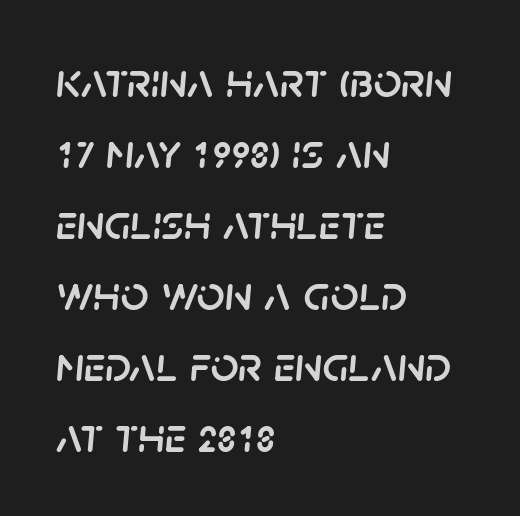
The image shows 49 px text type, italic (leaning right); set left-aligned, normal line spacing (1.45x), normal letter spacing, not underlined; low stroke contrast and a large x-height.
